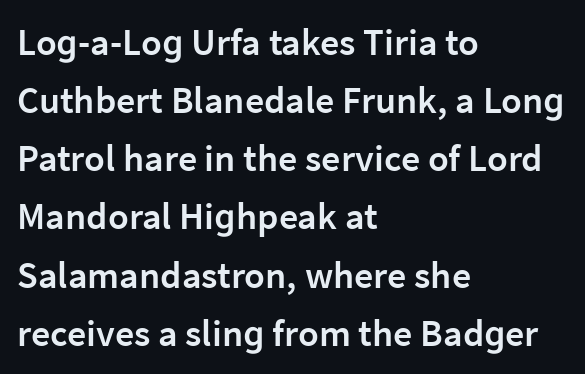
{"serif": "no", "italic": "no", "bold": "semi", "weight": "semibold", "width": "normal", "stroke_contrast": "low", "x_height": "medium", "monospaced": "no", "underline": "no", "align": "left", "line_spacing": "normal", "line_spacing_ratio": 1.53, "letter_spacing": "normal", "letter_spacing_em": 0.0, "glyph_px": 38}
